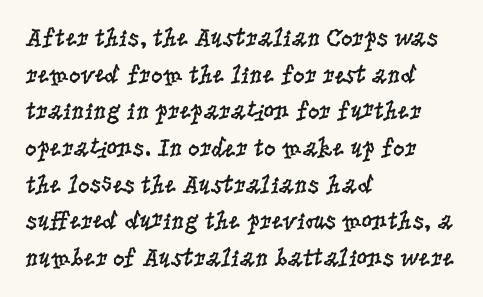
Q: Is the text bold? A: No.
Q: Is the text underlined? A: No.
Q: How is the paragraph aligned? A: Left-aligned.
Q: Is the spacing between letters normal or unusually wide? A: Normal.
Q: Is the spacing between lines tight, normal or loose? A: Normal.
